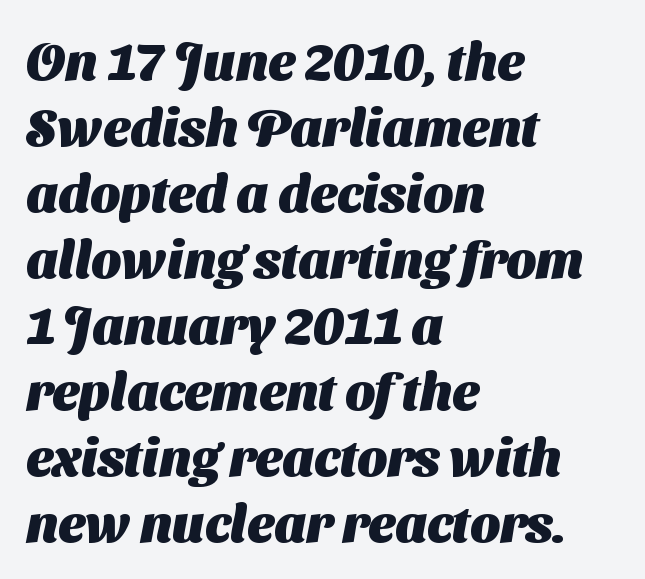
Q: Is the text bold? A: Yes.
Q: Is the typeface a serif or a sans-serif typeface? A: Sans-serif.
Q: Is the text underlined? A: No.
Q: How is the paragraph aligned? A: Left-aligned.
Q: Is the spacing between letters normal or unusually wide? A: Normal.
Q: Is the spacing between lines tight, normal or loose? A: Normal.
Q: Width (condensed, normal, or wide)? A: Normal.
Q: Stroke contrast? A: Medium.
Q: x-height? A: Medium.
Q: Monospaced? A: No.
